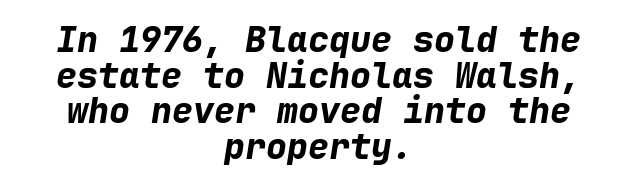
The image shows 35 px bold type, italic (leaning right), monospaced; set centered, tight line spacing (1.02x), normal letter spacing, not underlined; low stroke contrast and a medium x-height.
